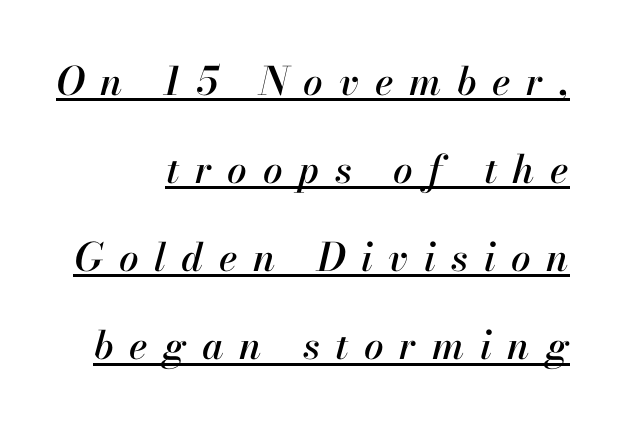
The image shows 39 px text type, italic (leaning right); set right-aligned, loose line spacing (2.26x), unusually wide letter spacing (+0.4 em), underlined; high stroke contrast and a small x-height.
